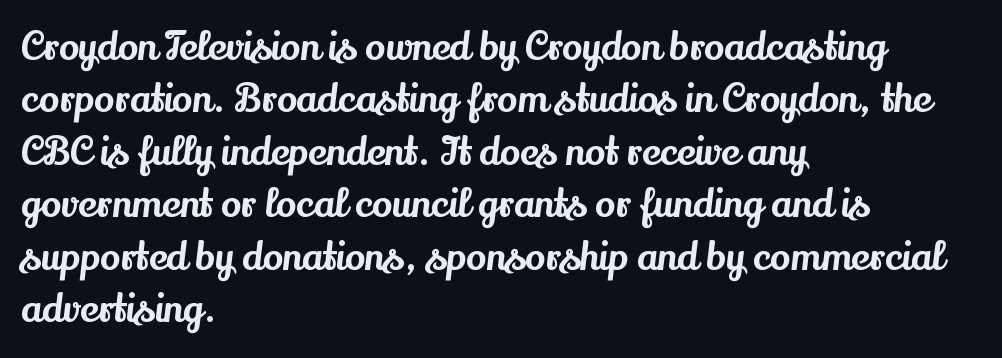
Q: Is the text italic (slanted)? A: Yes.
Q: Is the typeface a serif or a sans-serif typeface? A: Serif.
Q: Is the text underlined? A: No.
Q: How is the paragraph aligned? A: Left-aligned.
Q: Is the spacing between letters normal or unusually wide? A: Normal.
Q: Is the spacing between lines tight, normal or loose? A: Normal.
Q: Width (condensed, normal, or wide)? A: Normal.
Q: Stroke contrast? A: Medium.
Q: x-height? A: Small.
Q: Monospaced? A: No.
